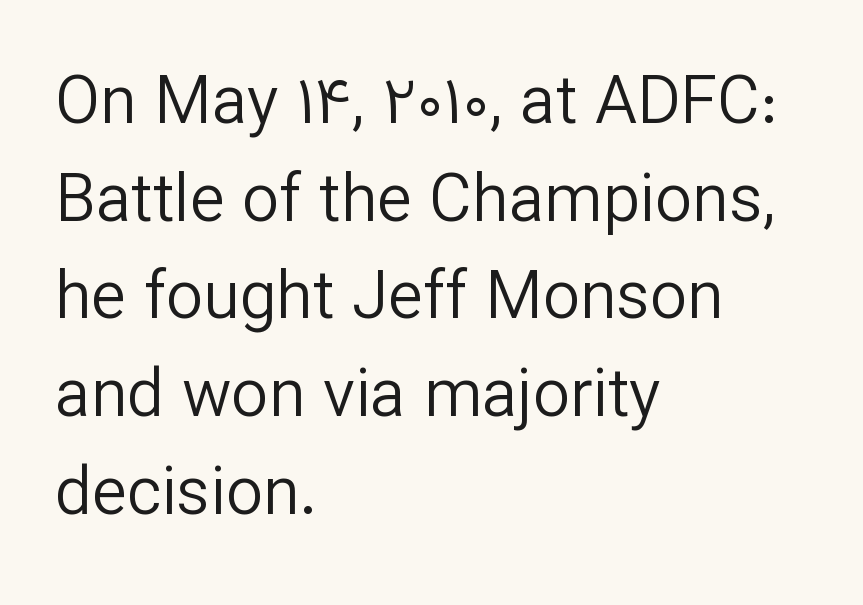
The image shows 66 px regular-weight sans-serif type, upright; set left-aligned, normal line spacing (1.48x), normal letter spacing, not underlined; low stroke contrast and a medium x-height.
